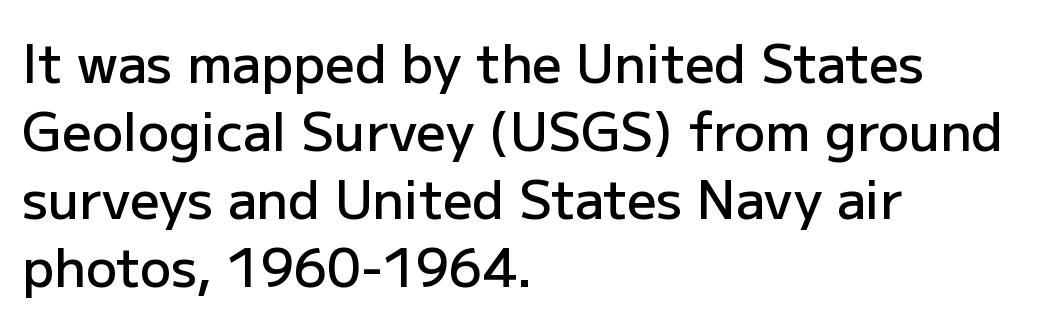
The image shows 52 px semibold sans-serif type, upright; set left-aligned, normal line spacing (1.31x), normal letter spacing, not underlined; low stroke contrast and a medium x-height.
